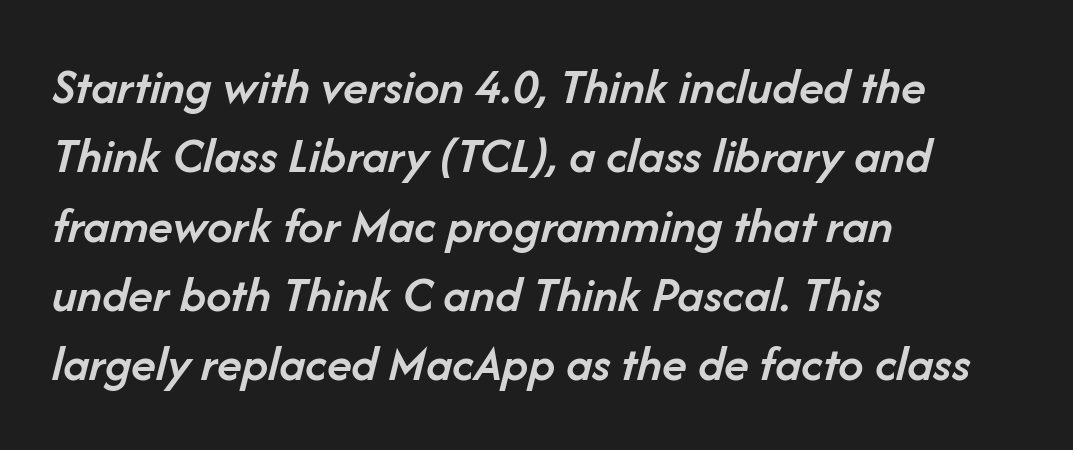
{"italic": "yes", "lean": "right", "slant_degrees": 14, "bold": "semi", "weight": "semibold", "width": "normal", "stroke_contrast": "low", "x_height": "medium", "monospaced": "no", "underline": "no", "align": "left", "line_spacing": "normal", "line_spacing_ratio": 1.36, "letter_spacing": "normal", "letter_spacing_em": 0.0, "glyph_px": 51}
